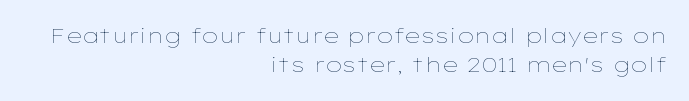
The image shows 21 px text type, upright; set right-aligned, normal line spacing (1.39x), normal letter spacing, not underlined.
